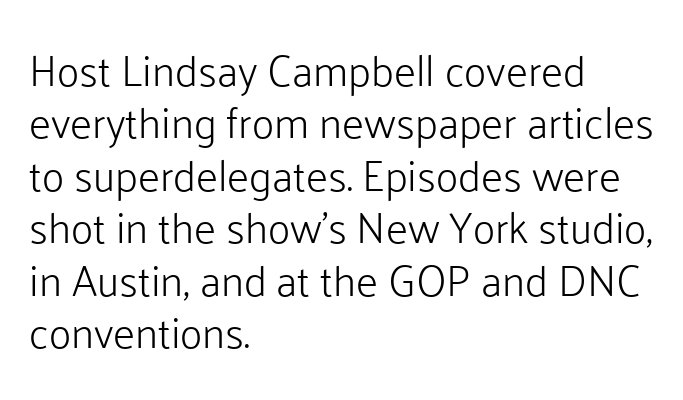
{"serif": "no", "italic": "no", "bold": "no", "weight": "light", "width": "normal", "stroke_contrast": "low", "x_height": "medium", "monospaced": "no", "underline": "no", "align": "left", "line_spacing_ratio": 1.22, "letter_spacing": "normal", "letter_spacing_em": 0.0, "glyph_px": 43}
